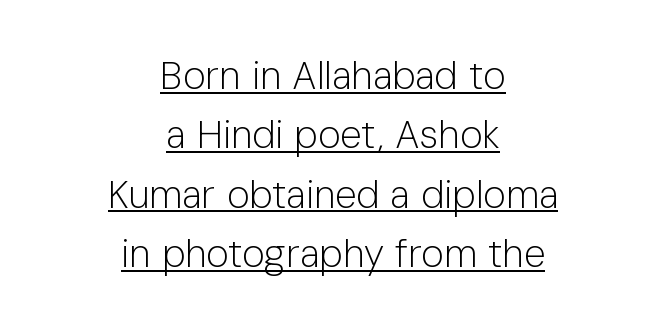
The image shows 39 px light sans-serif type, upright; set centered, normal line spacing (1.52x), normal letter spacing, underlined; low stroke contrast and a medium x-height.
